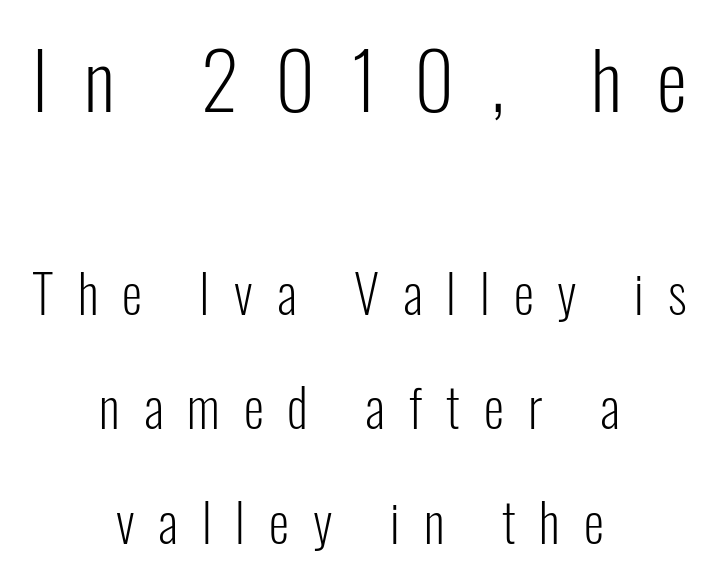
The block of text is sparse from top to bottom, with ample space between rows. The passage shown is not bold in any degree. The first block has been scaled up relative to the second. Unlike italic type, these characters show no tilt at all.
